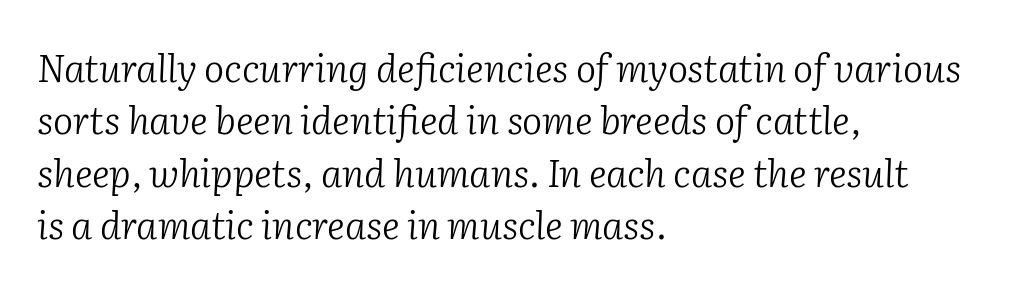
Q: Is the text bold? A: No.
Q: Is the text italic (slanted)? A: Yes, it leans right by about 2 degrees.
Q: Is the typeface a serif or a sans-serif typeface? A: Serif.
Q: Is the text underlined? A: No.
Q: How is the paragraph aligned? A: Left-aligned.
Q: Is the spacing between letters normal or unusually wide? A: Normal.
Q: Is the spacing between lines tight, normal or loose? A: Normal.
Q: Width (condensed, normal, or wide)? A: Normal.
Q: Stroke contrast? A: Low.
Q: x-height? A: Medium.
Q: Monospaced? A: No.
